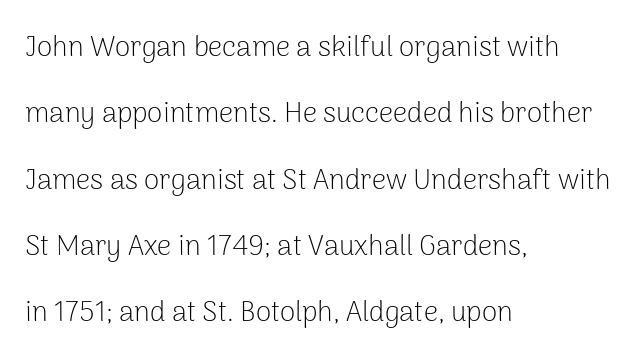
The image shows 28 px light sans-serif type, upright; set left-aligned, loose line spacing (2.37x), normal letter spacing, not underlined; low stroke contrast and a medium x-height.
